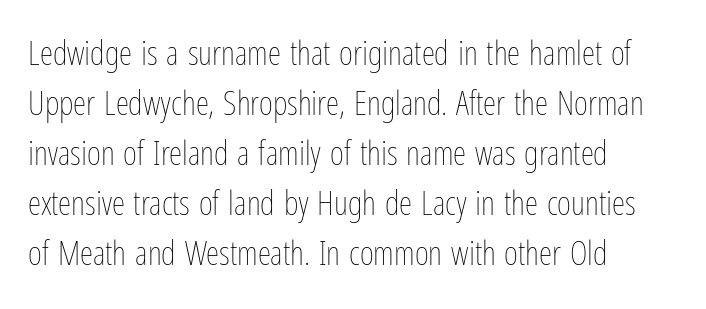
The image shows 34 px thin, condensed type, upright; set left-aligned, normal line spacing (1.47x), normal letter spacing, not underlined; low stroke contrast and a medium x-height.
